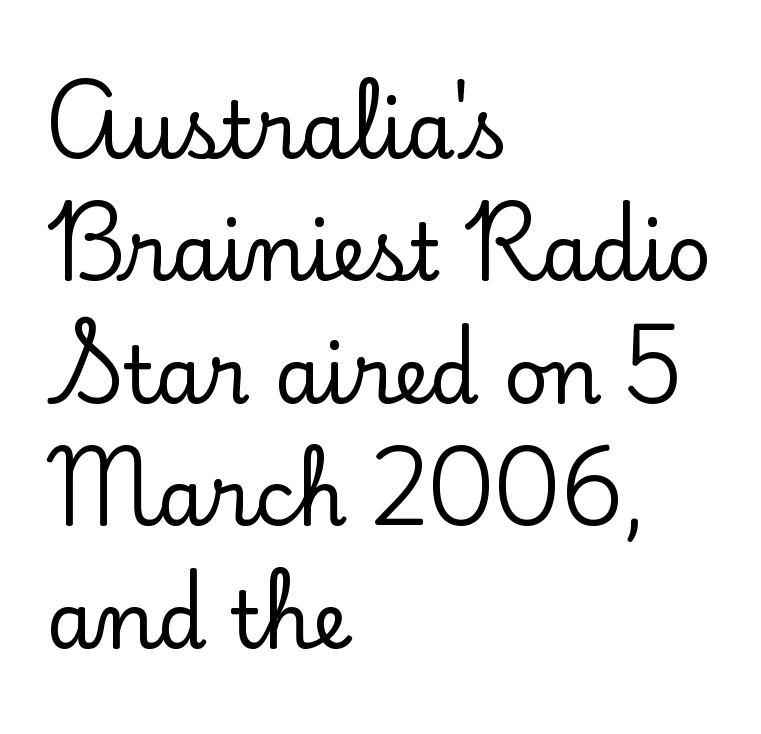
{"serif": "yes", "italic": "no", "width": "normal", "stroke_contrast": "low", "x_height": "small", "monospaced": "no", "underline": "no", "align": "left", "line_spacing": "normal", "line_spacing_ratio": 1.57, "letter_spacing": "normal", "letter_spacing_em": 0.0, "glyph_px": 78}
